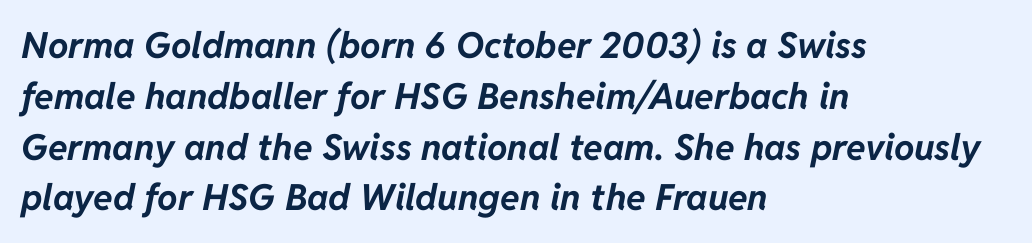
The image shows 36 px bold type, italic (leaning right); set left-aligned, normal line spacing (1.41x), normal letter spacing, not underlined; low stroke contrast and a medium x-height.
